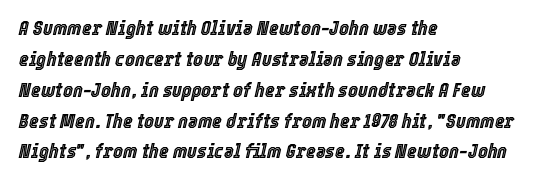
Quick note: underline off. Quick note: interline space is typical. Typeset ragged right — the left edge is the straight one. Compared with typical body copy, the letter spacing here is the same. The letters are slanted; this is an italic face.
